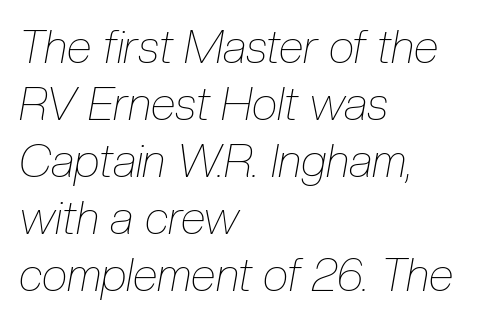
The letters advance in unequal steps, a hallmark of proportional type. If you drew a ruler down the left edge, every line would touch it. Would a proofreader flag this as italicized? Yes. Check the space under the baseline: it is left empty. Is the type heavy? It reads as light-to-regular instead. Is the letter spacing exaggerated? No — it looks like the ordinary default.
